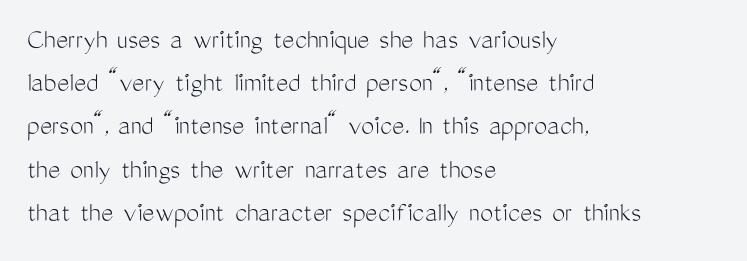
{"serif": "no", "italic": "no", "bold": "no", "weight": "light", "width": "condensed", "stroke_contrast": "medium", "x_height": "medium", "monospaced": "no", "underline": "no", "align": "left", "line_spacing": "normal", "line_spacing_ratio": 1.49, "letter_spacing": "normal", "letter_spacing_em": 0.0, "glyph_px": 29}
